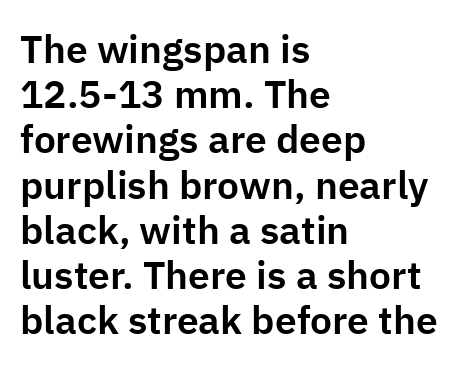
The image shows 39 px sans-serif type, upright; set left-aligned, line spacing 1.16x, normal letter spacing, not underlined; low stroke contrast and a medium x-height.
